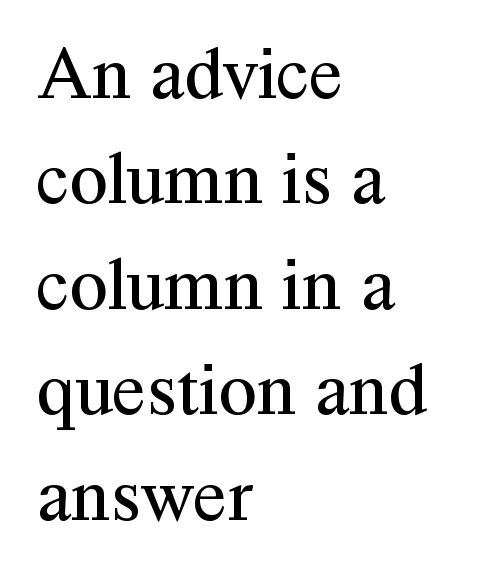
Q: Is the text bold? A: No.
Q: Is the text italic (slanted)? A: No, it is upright.
Q: Is the typeface a serif or a sans-serif typeface? A: Serif.
Q: Is the text underlined? A: No.
Q: How is the paragraph aligned? A: Left-aligned.
Q: Is the spacing between letters normal or unusually wide? A: Normal.
Q: Is the spacing between lines tight, normal or loose? A: Normal.
Q: Width (condensed, normal, or wide)? A: Normal.
Q: Stroke contrast? A: Medium.
Q: x-height? A: Medium.
Q: Monospaced? A: No.
